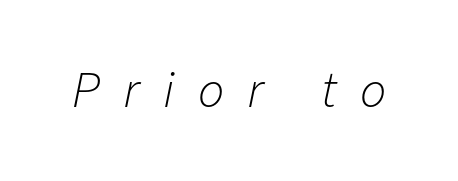
Think of a printed novel: that variable character pitch is what you see here. Quick note: italic. Here the glyphs are tracked loosely, breaking word shapes into spaced letters. The glyphs are unaccompanied by any horizontal stroke below them. No heavy texture on the line: the type isn't bold.
